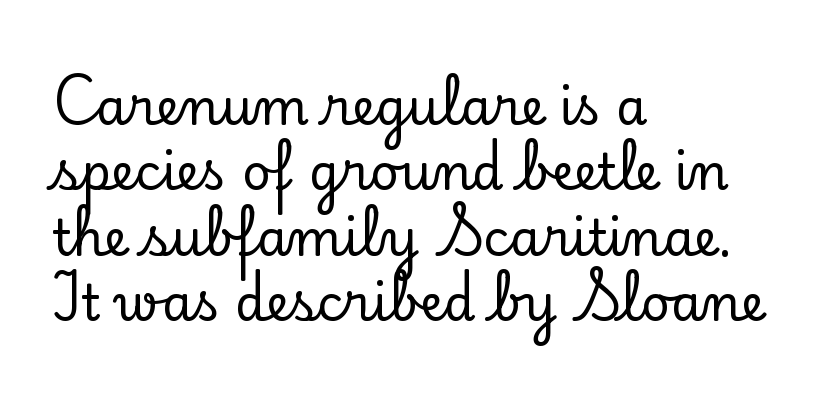
Q: Is the text italic (slanted)? A: No, it is upright.
Q: Is the typeface a serif or a sans-serif typeface? A: Serif.
Q: Is the text underlined? A: No.
Q: How is the paragraph aligned? A: Left-aligned.
Q: Is the spacing between letters normal or unusually wide? A: Normal.
Q: Is the spacing between lines tight, normal or loose? A: Normal.
Q: Width (condensed, normal, or wide)? A: Normal.
Q: Stroke contrast? A: Low.
Q: x-height? A: Small.
Q: Monospaced? A: No.
